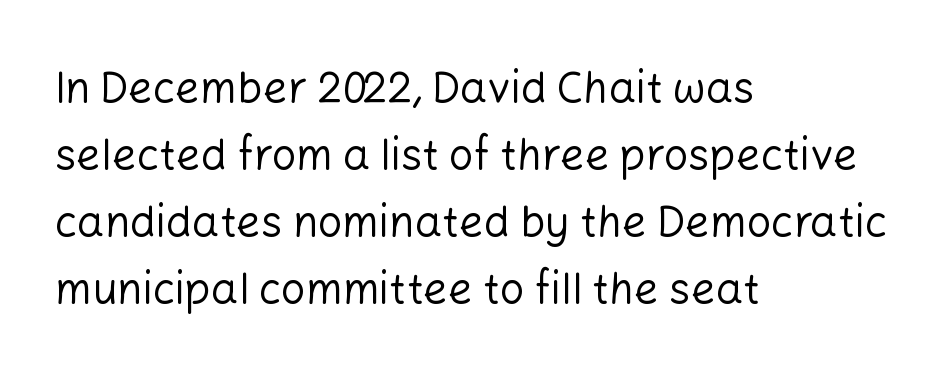
Q: Is the text bold? A: No.
Q: Is the text italic (slanted)? A: No, it is upright.
Q: Is the typeface a serif or a sans-serif typeface? A: Sans-serif.
Q: Is the text underlined? A: No.
Q: How is the paragraph aligned? A: Left-aligned.
Q: Is the spacing between letters normal or unusually wide? A: Normal.
Q: Is the spacing between lines tight, normal or loose? A: Normal.
Q: Width (condensed, normal, or wide)? A: Normal.
Q: Stroke contrast? A: Low.
Q: x-height? A: Medium.
Q: Monospaced? A: No.
